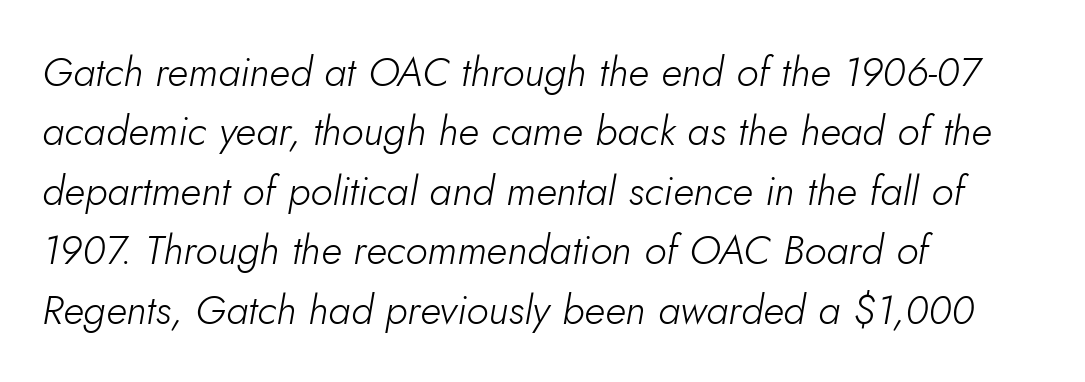
{"italic": "yes", "lean": "right", "slant_degrees": 10, "bold": "no", "weight": "light", "width": "normal", "stroke_contrast": "low", "x_height": "small", "monospaced": "no", "underline": "no", "align": "left", "line_spacing": "normal", "line_spacing_ratio": 1.45, "letter_spacing": "normal", "letter_spacing_em": 0.0, "glyph_px": 41}
